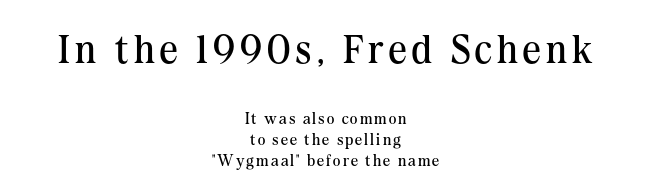
The image shows 40 px regular-weight serif type, upright; set centered, normal line spacing (1.3x), not underlined; the first (top) block is 2.5x larger; medium stroke contrast and a medium x-height.
